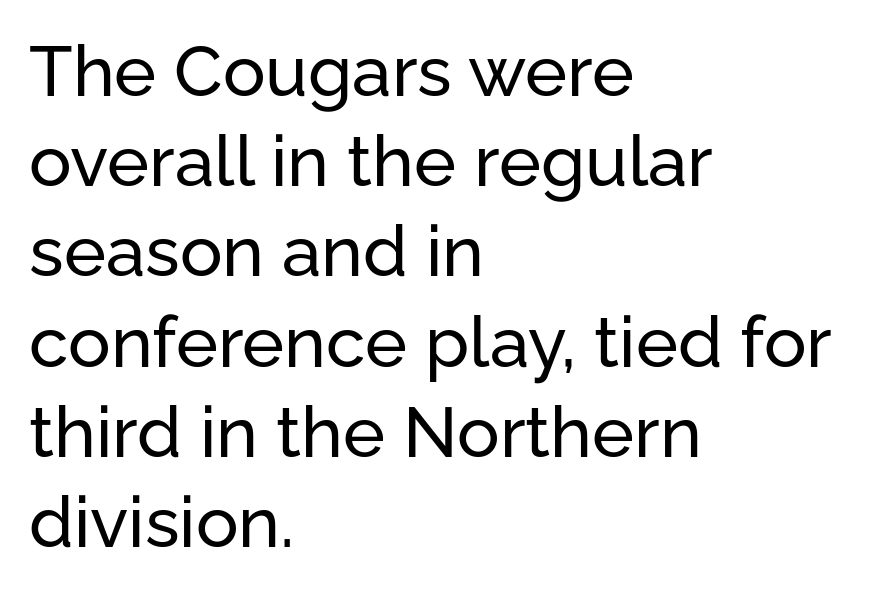
Q: Is the text italic (slanted)? A: No, it is upright.
Q: Is the typeface a serif or a sans-serif typeface? A: Sans-serif.
Q: Is the text underlined? A: No.
Q: How is the paragraph aligned? A: Left-aligned.
Q: Is the spacing between letters normal or unusually wide? A: Normal.
Q: Is the spacing between lines tight, normal or loose? A: Normal.
Q: Width (condensed, normal, or wide)? A: Normal.
Q: Stroke contrast? A: Low.
Q: x-height? A: Medium.
Q: Monospaced? A: No.
